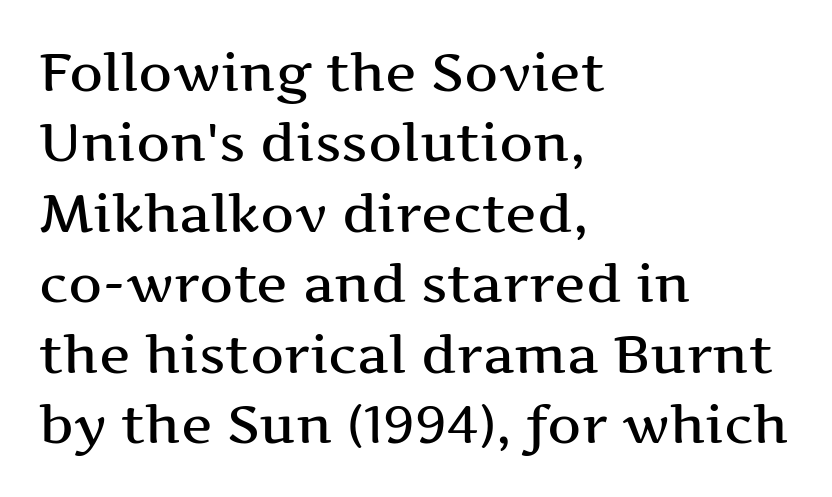
{"serif": "yes", "italic": "no", "width": "wide", "stroke_contrast": "medium", "x_height": "medium", "monospaced": "no", "underline": "no", "align": "left", "line_spacing": "normal", "line_spacing_ratio": 1.33, "letter_spacing": "normal", "letter_spacing_em": 0.0, "glyph_px": 53}
